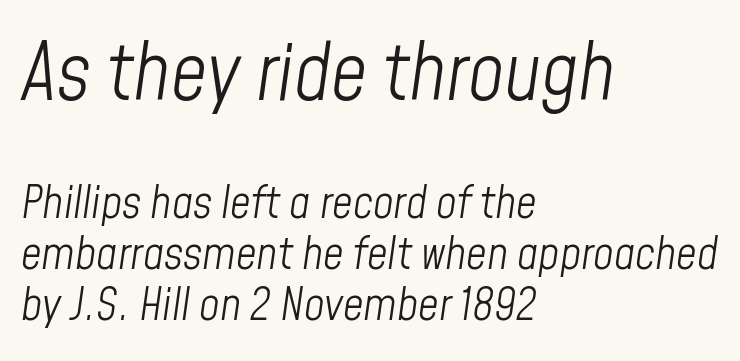
Notice how the stems are inclined rather than vertical — that's the hallmark of italics. The designer gave the opening block more size than the closing block. The rendering uses natural spacing where letterforms have individual widths. The gaps between neighbouring characters are ordinary and unremarkable. The gap between lines stays unmarked. The characters are drawn with everyday or finer stroke widths.
